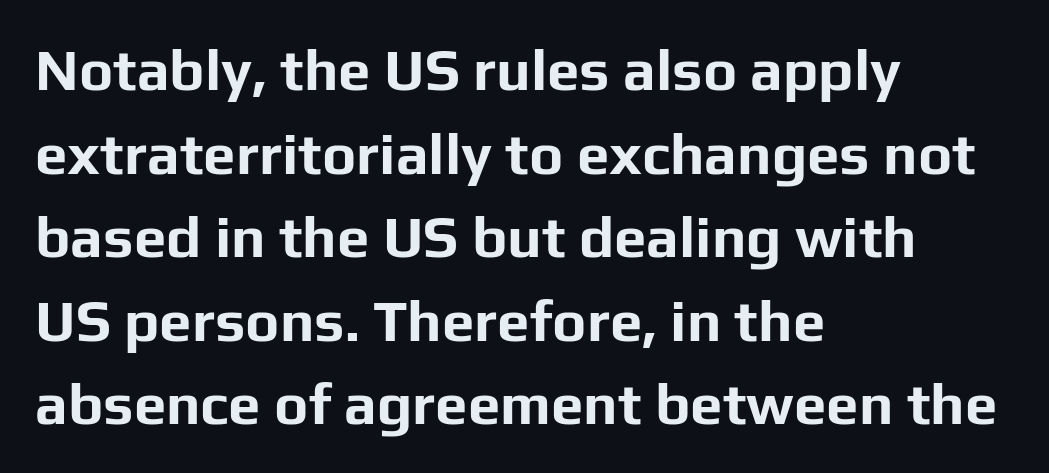
Q: Is the text bold? A: Yes.
Q: Is the text italic (slanted)? A: No, it is upright.
Q: Is the typeface a serif or a sans-serif typeface? A: Sans-serif.
Q: Is the text underlined? A: No.
Q: How is the paragraph aligned? A: Left-aligned.
Q: Is the spacing between letters normal or unusually wide? A: Normal.
Q: Is the spacing between lines tight, normal or loose? A: Normal.
Q: Width (condensed, normal, or wide)? A: Normal.
Q: Stroke contrast? A: Low.
Q: x-height? A: Medium.
Q: Monospaced? A: No.
